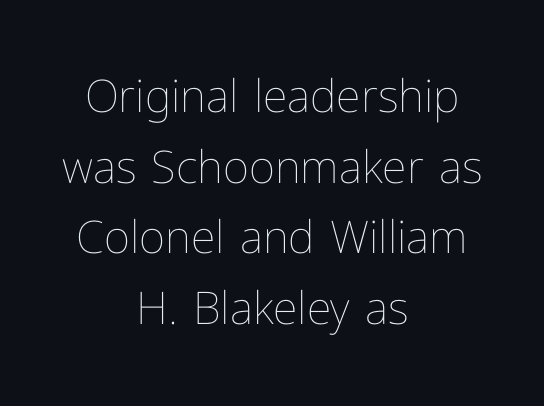
Q: Is the text bold? A: No.
Q: Is the text italic (slanted)? A: No, it is upright.
Q: Is the text underlined? A: No.
Q: How is the paragraph aligned? A: Centered.
Q: Is the spacing between letters normal or unusually wide? A: Normal.
Q: Is the spacing between lines tight, normal or loose? A: Normal.
Q: Width (condensed, normal, or wide)? A: Normal.
Q: Stroke contrast? A: Low.
Q: x-height? A: Medium.
Q: Monospaced? A: No.
